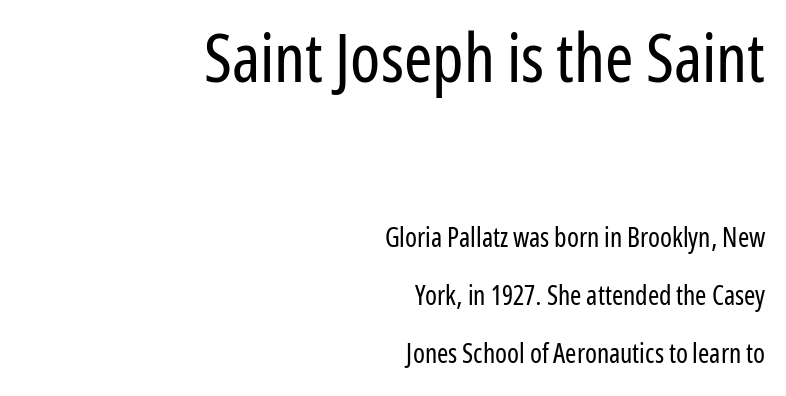
Q: Is the text bold? A: No.
Q: Is the text italic (slanted)? A: No, it is upright.
Q: Is the typeface a serif or a sans-serif typeface? A: Sans-serif.
Q: Is the text underlined? A: No.
Q: How is the paragraph aligned? A: Right-aligned.
Q: Is the spacing between letters normal or unusually wide? A: Normal.
Q: Is the spacing between lines tight, normal or loose? A: Loose.
Q: Which block of text is set in a larger size, the first (top) or the second (bottom)? A: The first (top) one.
Q: Width (condensed, normal, or wide)? A: Condensed.
Q: Stroke contrast? A: Low.
Q: x-height? A: Medium.
Q: Monospaced? A: No.
